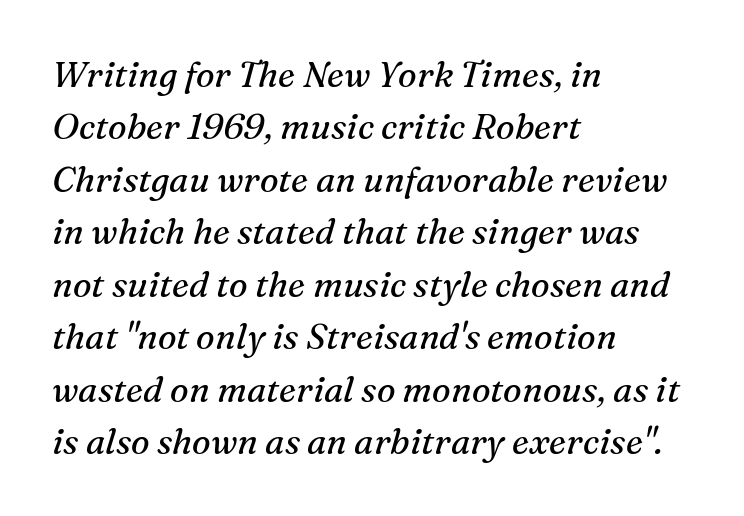
{"serif": "yes", "italic": "yes", "lean": "right", "slant_degrees": 16, "bold": "no", "weight": "regular", "width": "normal", "stroke_contrast": "medium", "x_height": "medium", "monospaced": "no", "underline": "no", "align": "left", "line_spacing": "normal", "line_spacing_ratio": 1.5, "letter_spacing": "normal", "letter_spacing_em": 0.0, "glyph_px": 35}
